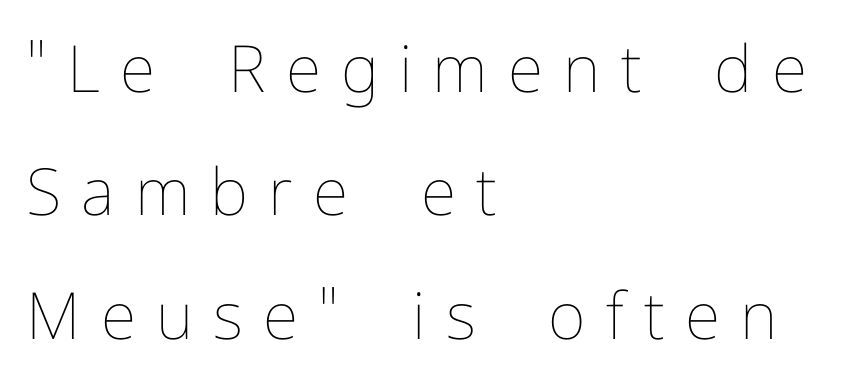
Q: Is the text bold? A: No.
Q: Is the text italic (slanted)? A: No, it is upright.
Q: Is the text underlined? A: No.
Q: How is the paragraph aligned? A: Left-aligned.
Q: Is the spacing between letters normal or unusually wide? A: Unusually wide.
Q: Is the spacing between lines tight, normal or loose? A: Loose.
Q: Width (condensed, normal, or wide)? A: Normal.
Q: Stroke contrast? A: Low.
Q: x-height? A: Medium.
Q: Monospaced? A: No.
